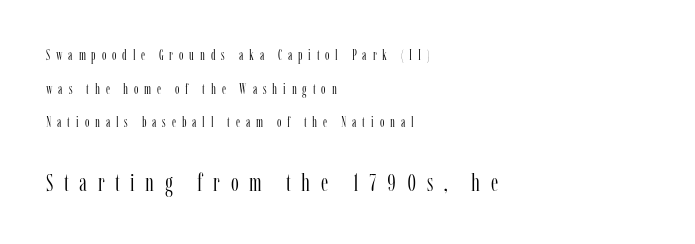
Any mark beneath the type? The region is blank. Weight: not bold — regular or lighter. Vertical strokes here are truly vertical. Each new line begins a long way beneath the previous one. Block two is the big one; block one sits smaller above it.
